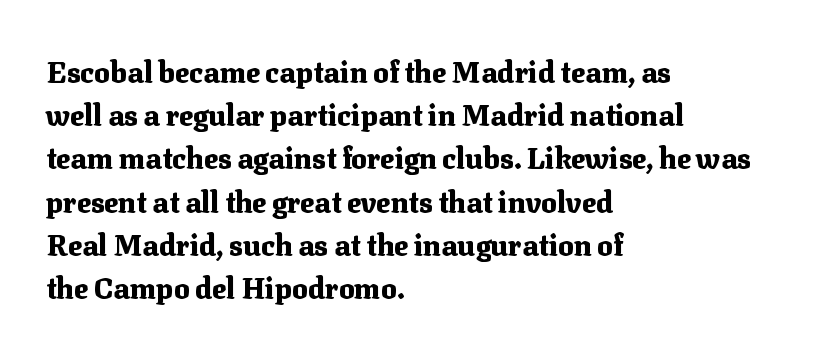
{"serif": "yes", "italic": "no", "bold": "yes", "weight": "heavy", "width": "normal", "stroke_contrast": "medium", "x_height": "medium", "monospaced": "no", "underline": "no", "align": "left", "line_spacing": "normal", "line_spacing_ratio": 1.49, "letter_spacing": "normal", "letter_spacing_em": 0.0, "glyph_px": 29}
